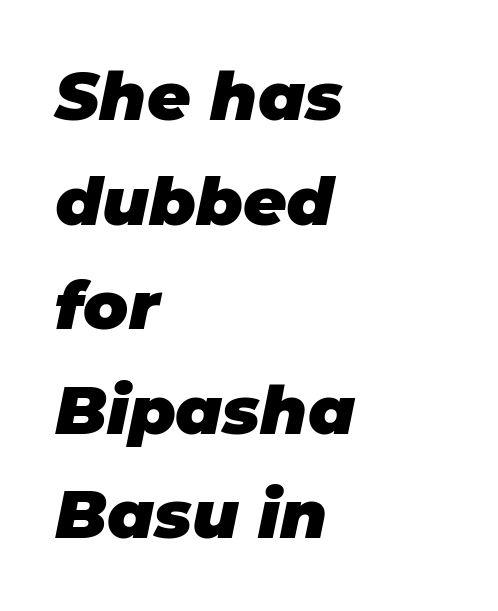
Q: Is the text bold? A: Yes.
Q: Is the text italic (slanted)? A: Yes, it leans right by about 11 degrees.
Q: Is the text underlined? A: No.
Q: How is the paragraph aligned? A: Left-aligned.
Q: Is the spacing between letters normal or unusually wide? A: Normal.
Q: Is the spacing between lines tight, normal or loose? A: Normal.
Q: Width (condensed, normal, or wide)? A: Normal.
Q: Stroke contrast? A: Low.
Q: x-height? A: Large.
Q: Monospaced? A: No.
